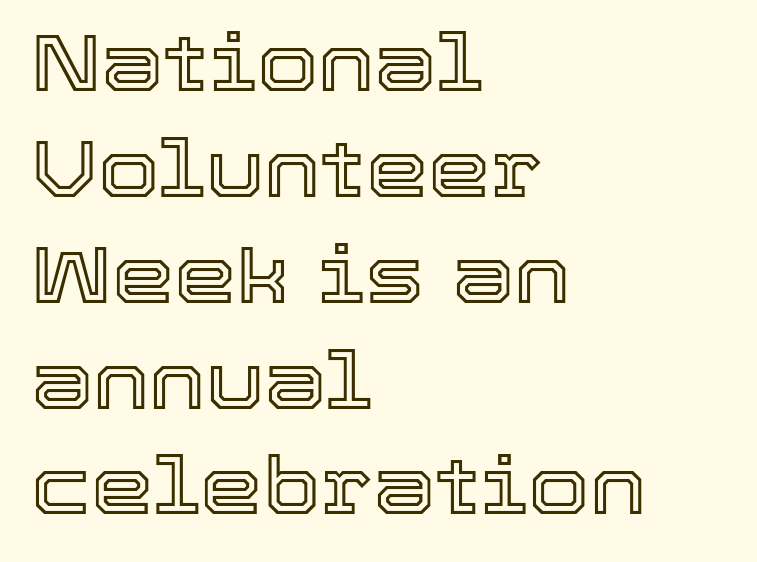
Q: Is the text italic (slanted)? A: No, it is upright.
Q: Is the text underlined? A: No.
Q: How is the paragraph aligned? A: Left-aligned.
Q: Is the spacing between letters normal or unusually wide? A: Normal.
Q: Is the spacing between lines tight, normal or loose? A: Normal.
Q: Width (condensed, normal, or wide)? A: Normal.
Q: x-height? A: Medium.
Q: Monospaced? A: No.
